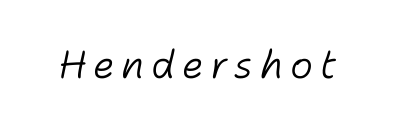
Q: Is the text bold? A: No.
Q: Is the text italic (slanted)? A: Yes, it leans right by about 11 degrees.
Q: Is the text underlined? A: No.
Q: Width (condensed, normal, or wide)? A: Normal.
Q: Stroke contrast? A: Low.
Q: x-height? A: Medium.
Q: Monospaced? A: No.
